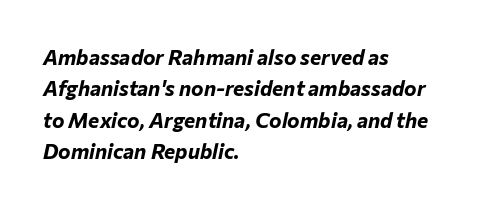
Q: Is the text bold? A: Yes.
Q: Is the text italic (slanted)? A: Yes, it leans right by about 12 degrees.
Q: Is the text underlined? A: No.
Q: How is the paragraph aligned? A: Left-aligned.
Q: Is the spacing between letters normal or unusually wide? A: Normal.
Q: Is the spacing between lines tight, normal or loose? A: Normal.
